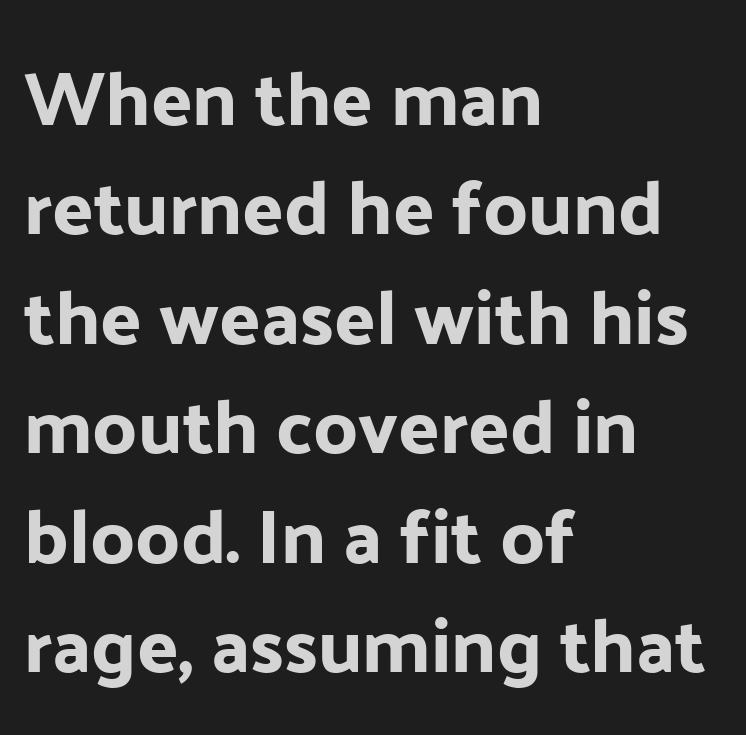
{"serif": "no", "italic": "no", "width": "normal", "stroke_contrast": "low", "x_height": "medium", "monospaced": "no", "underline": "no", "align": "left", "line_spacing": "normal", "line_spacing_ratio": 1.44, "letter_spacing": "normal", "letter_spacing_em": 0.0, "glyph_px": 76}
